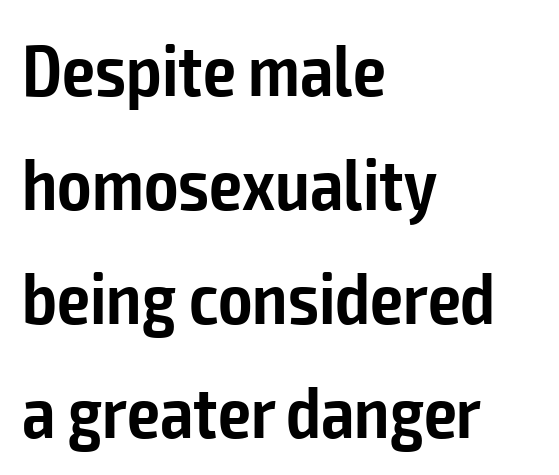
{"serif": "no", "italic": "no", "bold": "semi", "weight": "semibold", "width": "condensed", "stroke_contrast": "low", "x_height": "medium", "monospaced": "no", "underline": "no", "align": "left", "line_spacing": "normal", "line_spacing_ratio": 1.56, "letter_spacing": "normal", "letter_spacing_em": 0.0, "glyph_px": 73}
